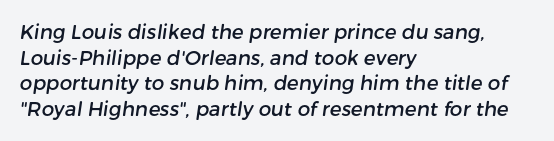
The image shows 20 px text type; set left-aligned, normal line spacing (1.28x), normal letter spacing, not underlined.
